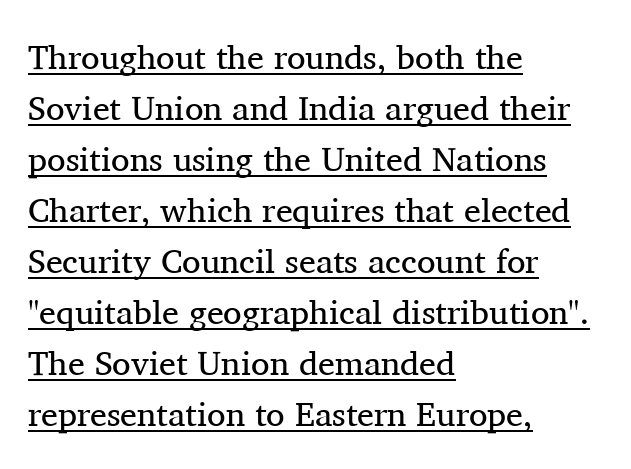
Q: Is the text bold? A: No.
Q: Is the text italic (slanted)? A: No, it is upright.
Q: Is the typeface a serif or a sans-serif typeface? A: Serif.
Q: Is the text underlined? A: Yes.
Q: How is the paragraph aligned? A: Left-aligned.
Q: Is the spacing between letters normal or unusually wide? A: Normal.
Q: Is the spacing between lines tight, normal or loose? A: Normal.
Q: Width (condensed, normal, or wide)? A: Normal.
Q: Stroke contrast? A: Medium.
Q: x-height? A: Medium.
Q: Monospaced? A: No.
